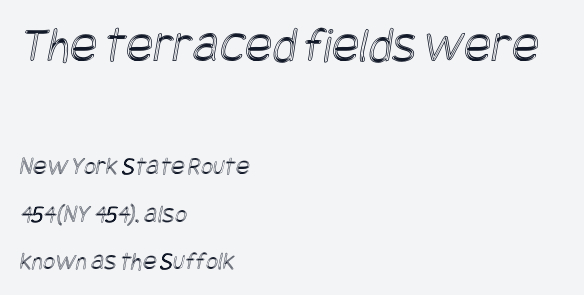
The image shows 51 px condensed type; set left-aligned, line spacing 1.83x, normal letter spacing, not underlined; the first (top) block is 1.96x larger; a large x-height.
